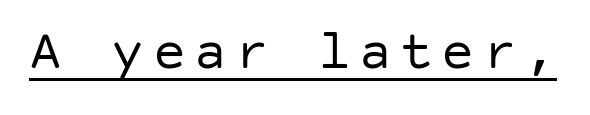
{"serif": "no", "italic": "no", "bold": "no", "weight": "regular", "width": "normal", "stroke_contrast": "low", "x_height": "large", "underline": "yes", "glyph_px": 55}
